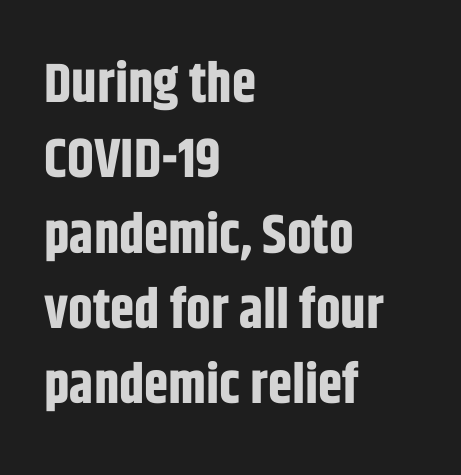
{"serif": "no", "italic": "no", "bold": "yes", "weight": "bold", "width": "condensed", "stroke_contrast": "low", "x_height": "large", "monospaced": "no", "underline": "no", "align": "left", "line_spacing": "normal", "line_spacing_ratio": 1.37, "letter_spacing": "normal", "letter_spacing_em": 0.0, "glyph_px": 55}
